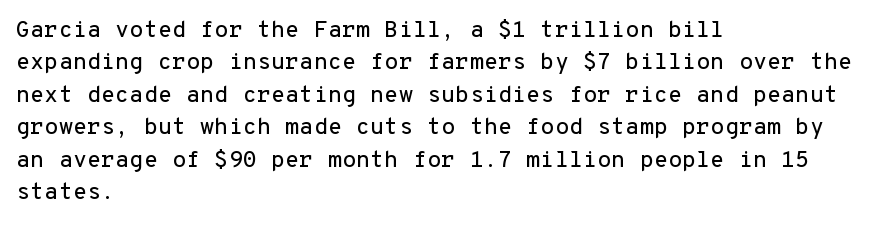
Rule under the text: the space is simply empty. Glyph-to-glyph distance matches everyday printed text. This block has exactly the height ordinary leading produces. Every character sits straight up, as roman type does. Teacher's note: observe the even left margin — that is flush-left alignment.
